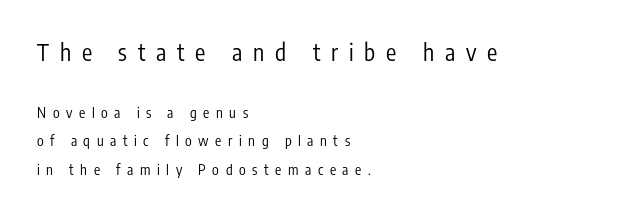
{"italic": "no", "bold": "no", "underline": "no", "align": "left", "line_spacing": "loose", "line_spacing_ratio": 2.05, "letter_spacing": "wide", "letter_spacing_em": 0.47, "larger_block": "first", "size_ratio": 1.64, "glyph_px": 23}
